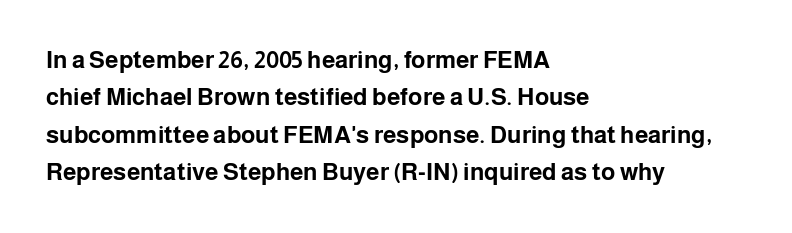
Q: Is the text bold? A: Yes.
Q: Is the text italic (slanted)? A: No, it is upright.
Q: Is the text underlined? A: No.
Q: How is the paragraph aligned? A: Left-aligned.
Q: Is the spacing between letters normal or unusually wide? A: Normal.
Q: Is the spacing between lines tight, normal or loose? A: Normal.
